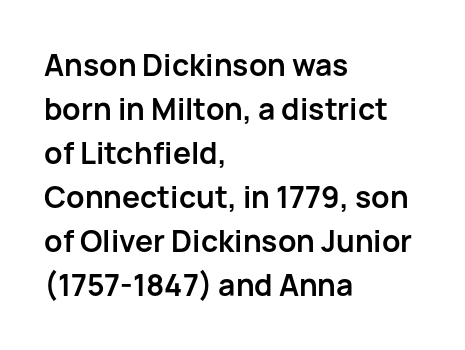
{"serif": "no", "italic": "no", "bold": "yes", "weight": "semibold", "width": "normal", "stroke_contrast": "low", "x_height": "medium", "monospaced": "no", "underline": "no", "align": "left", "line_spacing": "normal", "line_spacing_ratio": 1.47, "letter_spacing": "normal", "letter_spacing_em": 0.0, "glyph_px": 30}
